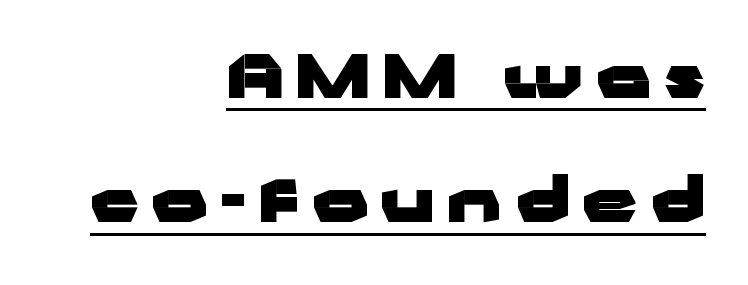
This sample has the flowing, uneven cadence of proportional lettering. Whoever set this chose breathing room over compactness in the vertical rhythm. The strokes are fattened all the way to bold. The lettering stays uniformly vertical, giving the passage a roman look. Students, observe the line beneath the letters — that is underlining.
